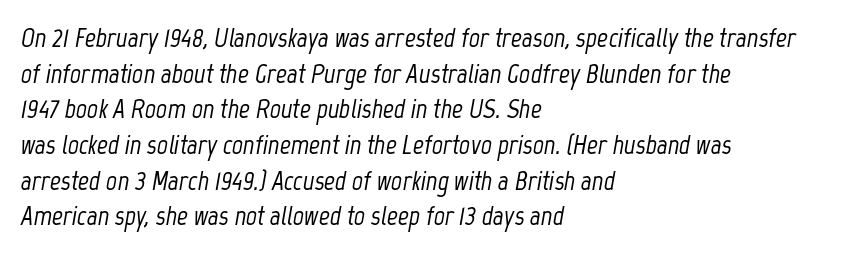
Q: Is the text italic (slanted)? A: Yes, it leans right by about 12 degrees.
Q: Is the text underlined? A: No.
Q: How is the paragraph aligned? A: Left-aligned.
Q: Is the spacing between letters normal or unusually wide? A: Normal.
Q: Is the spacing between lines tight, normal or loose? A: Normal.
